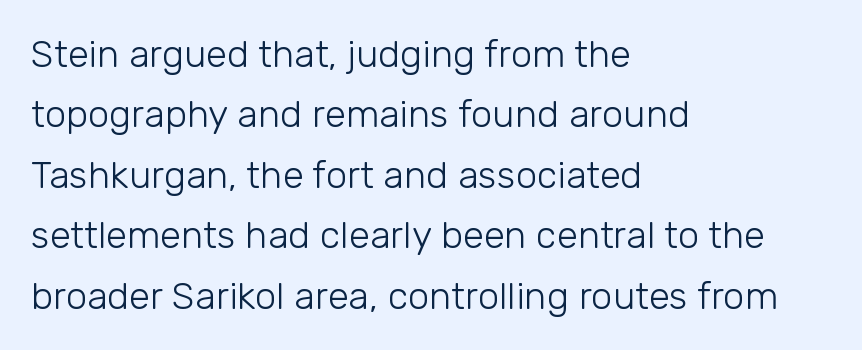
Q: Is the text bold? A: No.
Q: Is the text italic (slanted)? A: No, it is upright.
Q: Is the typeface a serif or a sans-serif typeface? A: Sans-serif.
Q: Is the text underlined? A: No.
Q: How is the paragraph aligned? A: Left-aligned.
Q: Is the spacing between letters normal or unusually wide? A: Normal.
Q: Is the spacing between lines tight, normal or loose? A: Normal.
Q: Width (condensed, normal, or wide)? A: Normal.
Q: Stroke contrast? A: Low.
Q: x-height? A: Medium.
Q: Monospaced? A: No.
